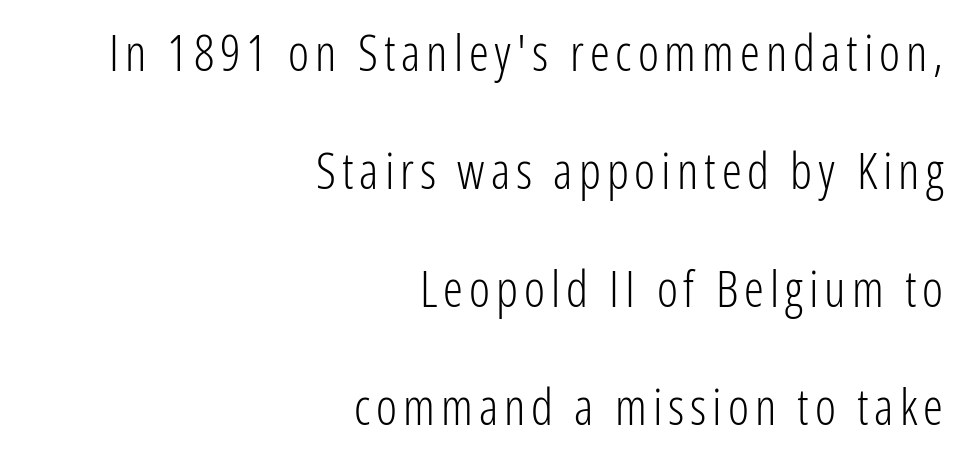
{"serif": "no", "italic": "no", "bold": "no", "weight": "light", "width": "condensed", "stroke_contrast": "low", "x_height": "medium", "monospaced": "no", "underline": "no", "align": "right", "line_spacing": "loose", "line_spacing_ratio": 2.36, "glyph_px": 50}
